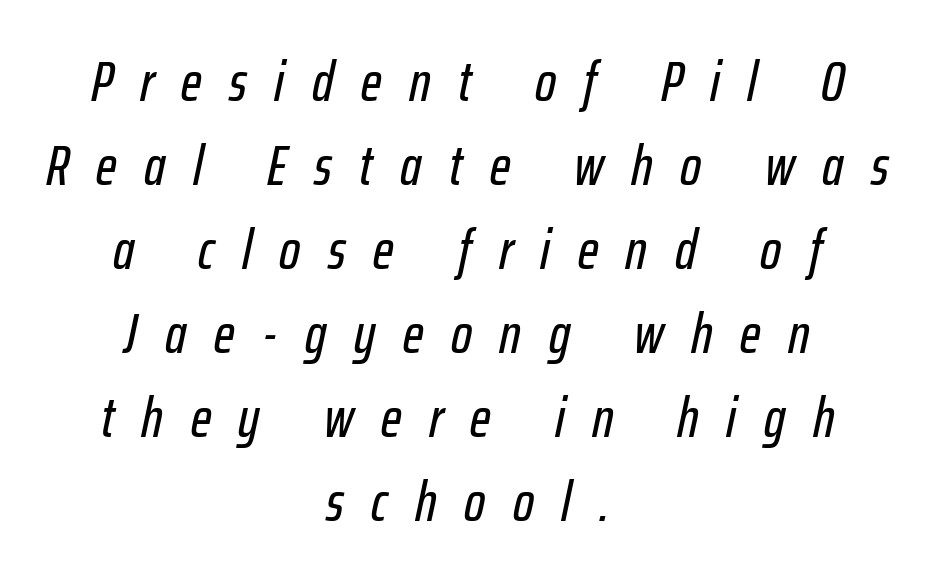
Q: Is the text italic (slanted)? A: Yes, it leans right by about 12 degrees.
Q: Is the text underlined? A: No.
Q: How is the paragraph aligned? A: Centered.
Q: Is the spacing between letters normal or unusually wide? A: Unusually wide.
Q: Is the spacing between lines tight, normal or loose? A: Normal.
Q: Width (condensed, normal, or wide)? A: Condensed.
Q: Stroke contrast? A: Low.
Q: x-height? A: Medium.
Q: Monospaced? A: No.
